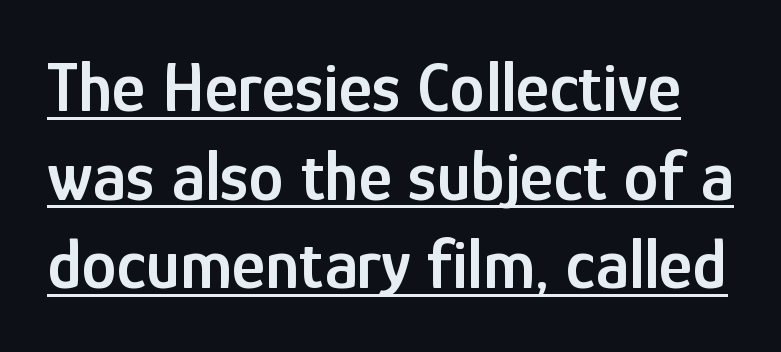
Q: Is the text bold? A: Semi-bold.
Q: Is the text italic (slanted)? A: No, it is upright.
Q: Is the typeface a serif or a sans-serif typeface? A: Sans-serif.
Q: Is the text underlined? A: Yes.
Q: Is the spacing between letters normal or unusually wide? A: Normal.
Q: Is the spacing between lines tight, normal or loose? A: Normal.
Q: Width (condensed, normal, or wide)? A: Condensed.
Q: Stroke contrast? A: Low.
Q: x-height? A: Medium.
Q: Monospaced? A: No.
